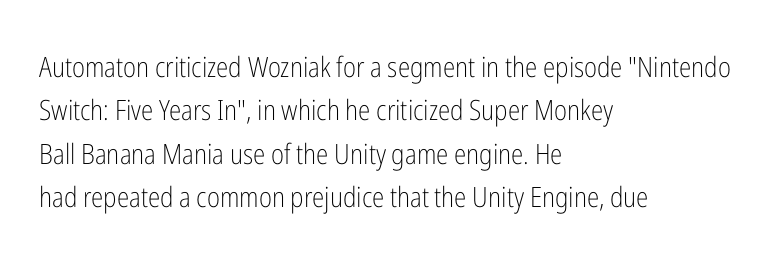
How would I describe the line gaps? Plain and ordinary. This is the regular roman posture of the typeface. All the whitespace from short lines collects on the right. Quick note: underline off. Serifs: no, the terminals of the letterforms are clean.
